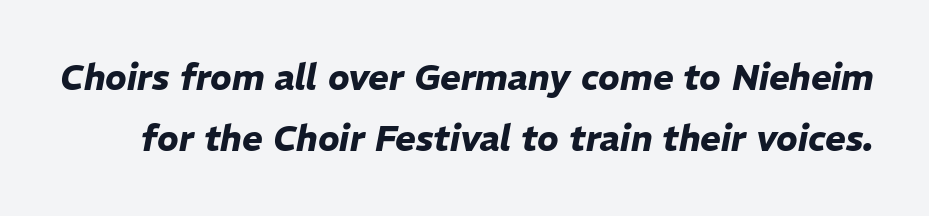
The image shows 35 px heavy type, italic (leaning right); set line spacing 1.73x, normal letter spacing, not underlined; low stroke contrast and a medium x-height.
